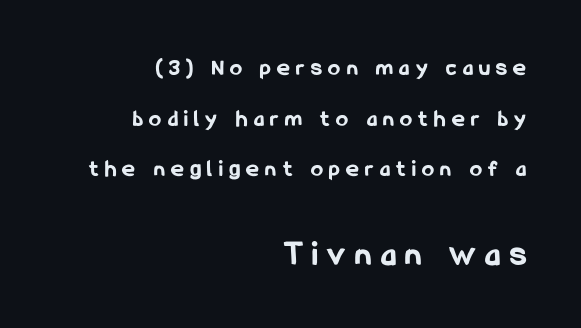
Compared with a flush-left layout, this one pins lines to the opposite, right side. Type without underlining. The following chunk of copy outweighs the initial chunk in type size. The type sits square on the baseline with zero lean. A full-strength bold gives these letters their thick strokes.
